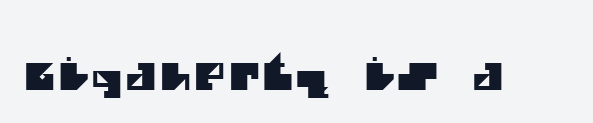
Q: Is the typeface a serif or a sans-serif typeface? A: Sans-serif.
Q: Is the text underlined? A: No.
Q: Width (condensed, normal, or wide)? A: Normal.
Q: Stroke contrast? A: Medium.
Q: x-height? A: Large.
Q: Monospaced? A: No.
